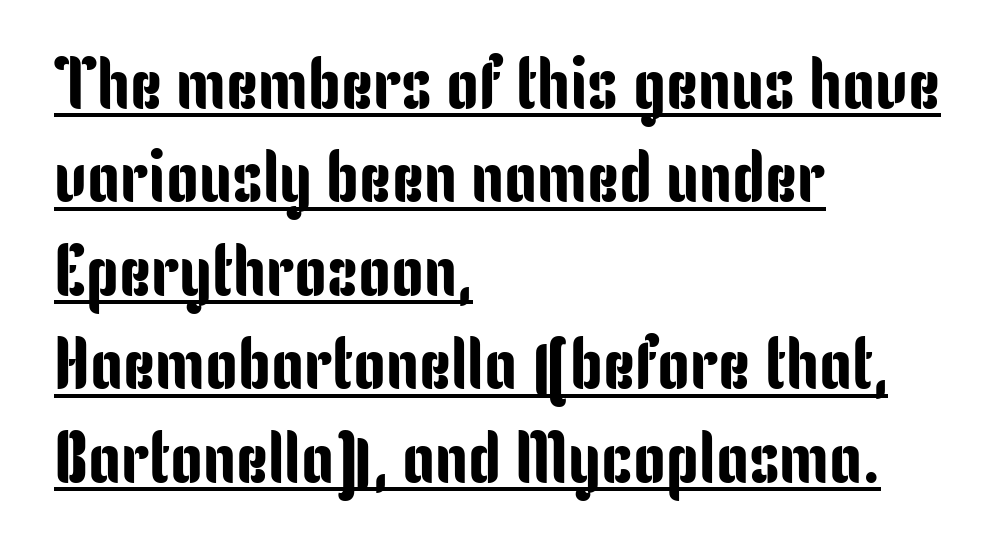
The string is rendered with underlining switched on. Compared with typical paragraphs, the rows here are spaced about the same. Think of a printed novel: that variable character pitch is what you see here. Line beginnings align vertically; line endings do not. Honestly, the letter spacing is just normal — you wouldn't notice it.
